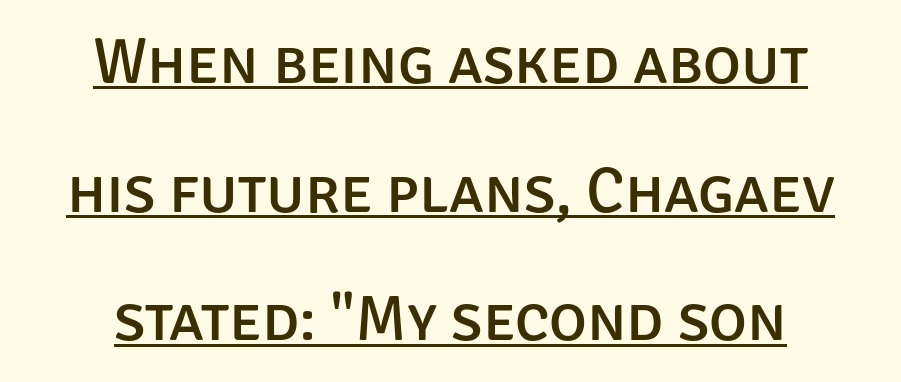
Spacing verdict: proportional, widths tailored to each character. Quick note: interline space is abundant. Are there feet on the stems? There aren't — it's a sans. Line starts and ends both wander, symmetrically.
